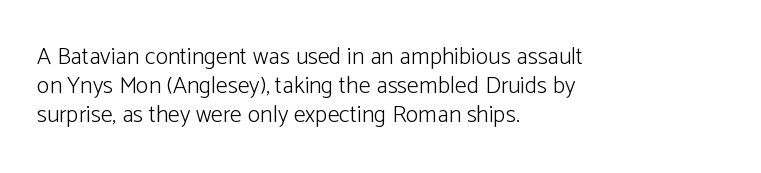
{"italic": "no", "bold": "no", "underline": "no", "align": "left", "line_spacing_ratio": 1.21, "letter_spacing": "normal", "letter_spacing_em": 0.0, "glyph_px": 24}
